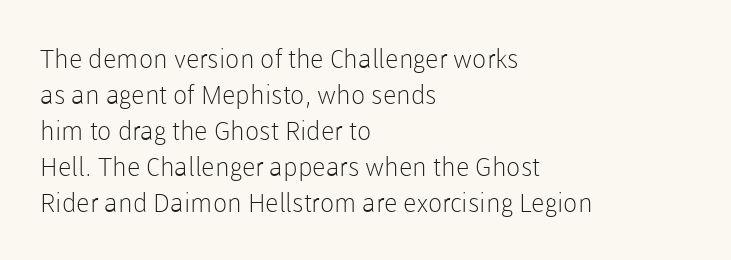
Q: Is the text bold? A: No.
Q: Is the text italic (slanted)? A: No, it is upright.
Q: Is the text underlined? A: No.
Q: How is the paragraph aligned? A: Left-aligned.
Q: Is the spacing between letters normal or unusually wide? A: Normal.
Q: Is the spacing between lines tight, normal or loose? A: Normal.
